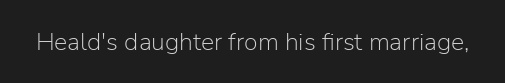
The image shows 25 px text type, upright; set normal letter spacing, not underlined.
